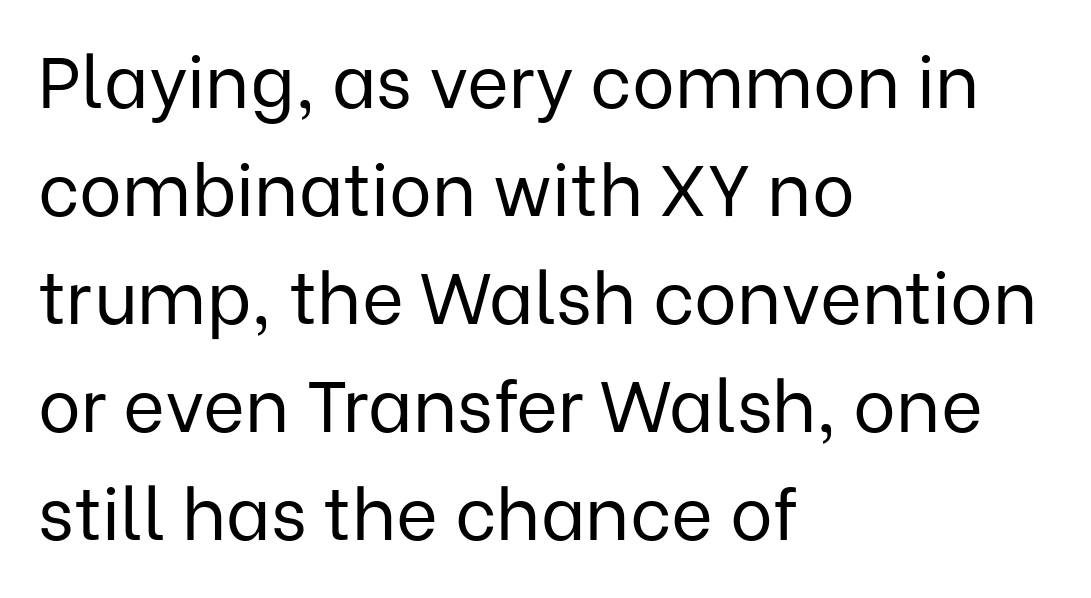
Q: Is the text bold? A: No.
Q: Is the text italic (slanted)? A: No, it is upright.
Q: Is the typeface a serif or a sans-serif typeface? A: Sans-serif.
Q: Is the text underlined? A: No.
Q: How is the paragraph aligned? A: Left-aligned.
Q: Is the spacing between letters normal or unusually wide? A: Normal.
Q: Is the spacing between lines tight, normal or loose? A: Normal.
Q: Width (condensed, normal, or wide)? A: Normal.
Q: Stroke contrast? A: Low.
Q: x-height? A: Medium.
Q: Monospaced? A: No.
